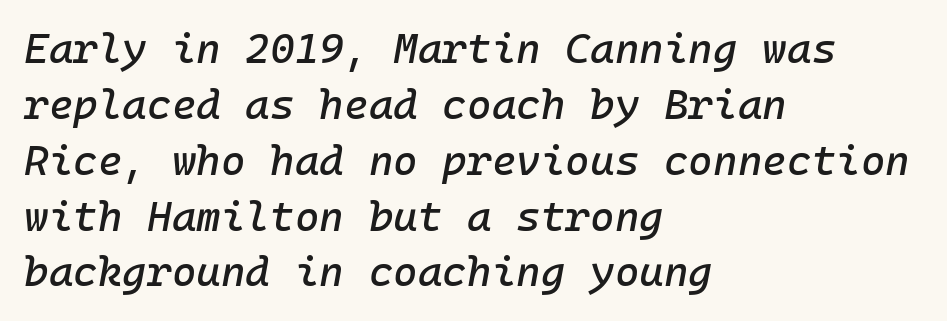
{"italic": "yes", "lean": "right", "slant_degrees": 10, "width": "normal", "stroke_contrast": "low", "x_height": "medium", "underline": "no", "align": "left", "line_spacing": "normal", "line_spacing_ratio": 1.33, "letter_spacing": "normal", "letter_spacing_em": 0.0, "glyph_px": 42}
